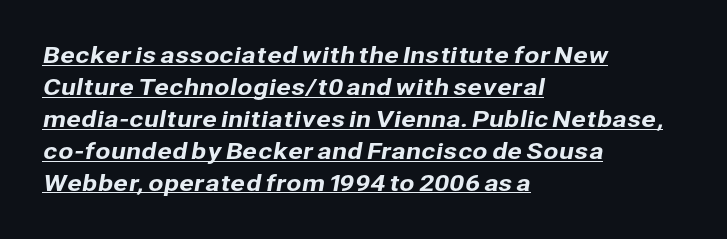
The image shows 22 px text type; set left-aligned, normal line spacing (1.45x), normal letter spacing, underlined.
